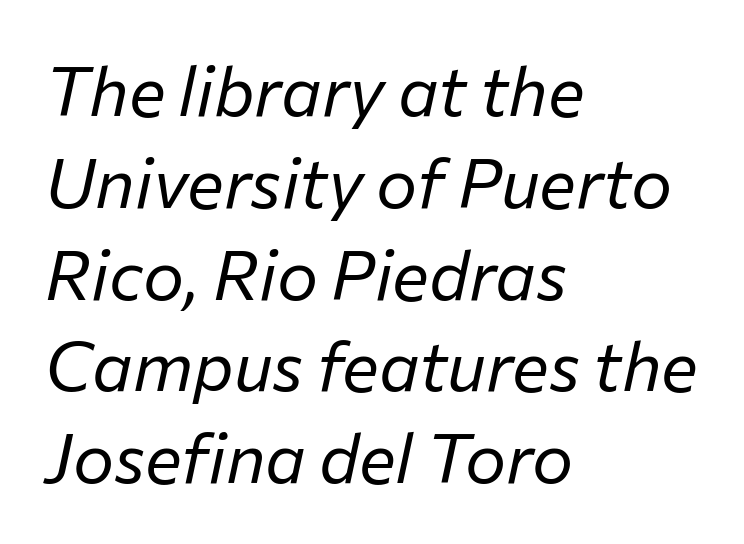
Q: Is the text bold? A: No.
Q: Is the text italic (slanted)? A: Yes, it leans right by about 12 degrees.
Q: Is the text underlined? A: No.
Q: How is the paragraph aligned? A: Left-aligned.
Q: Is the spacing between letters normal or unusually wide? A: Normal.
Q: Is the spacing between lines tight, normal or loose? A: Normal.
Q: Width (condensed, normal, or wide)? A: Normal.
Q: Stroke contrast? A: Low.
Q: x-height? A: Medium.
Q: Monospaced? A: No.
